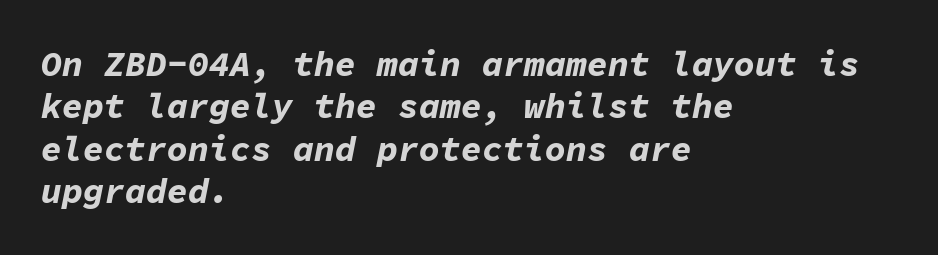
Q: Is the text bold? A: Yes.
Q: Is the text italic (slanted)? A: Yes, it leans right by about 11 degrees.
Q: Is the text underlined? A: No.
Q: How is the paragraph aligned? A: Left-aligned.
Q: Is the spacing between letters normal or unusually wide? A: Normal.
Q: Width (condensed, normal, or wide)? A: Normal.
Q: Stroke contrast? A: Low.
Q: x-height? A: Medium.
Q: Monospaced? A: Yes.
